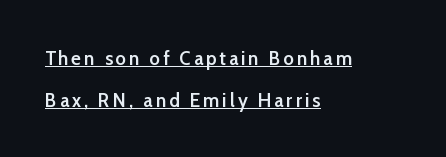
Casual observation: everything's shoved over to the left. Rendered with straight, roman letterforms. The lines are spread far apart with generous leading. The string is rendered with underlining switched on. How heavy is the stroke? Medium-heavy — a semibold, shy of bold.
